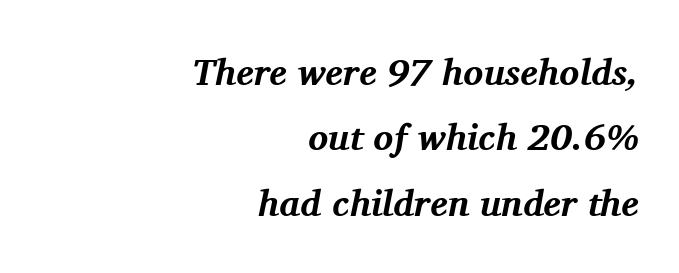
Each line ends at the same right margin while the left side varies. Notice how the stems are inclined rather than vertical — that's the hallmark of italics. Yep, those are serifs on the letters. Think of a printed novel: that variable character pitch is what you see here. Descender tails drop into unmarked territory. The typesetting leans heavy: a genuine bold.
